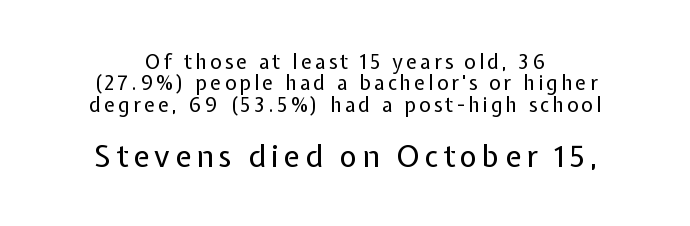
{"serif": "no", "italic": "no", "bold": "no", "weight": "regular", "width": "normal", "stroke_contrast": "low", "x_height": "medium", "monospaced": "no", "underline": "no", "align": "center", "line_spacing": "tight", "line_spacing_ratio": 1.07, "larger_block": "second", "size_ratio": 1.5, "glyph_px": 30}
